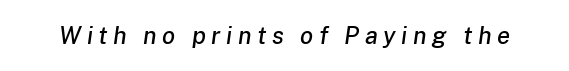
Looking at the ascenders, they clearly lean. This sample uses expanded letter spacing, leaving extra air between glyphs. Lines of text with bare space underneath.
